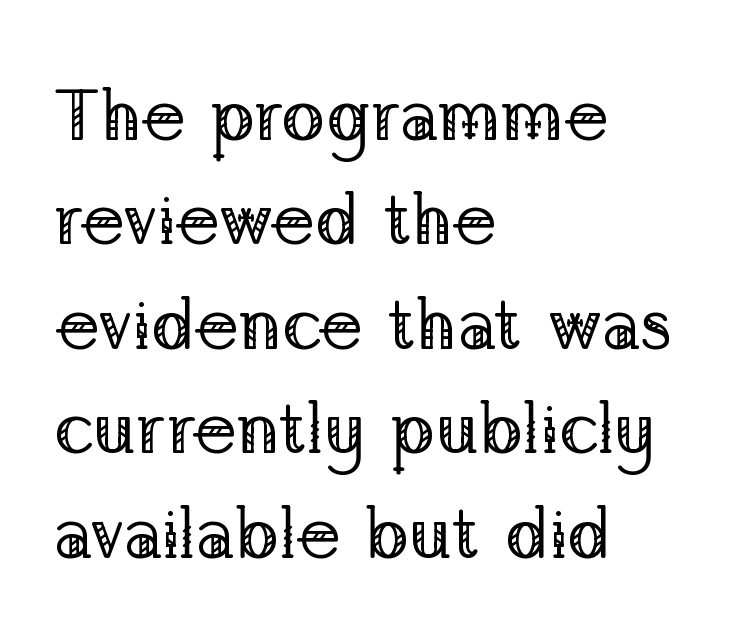
Q: Is the text bold? A: No.
Q: Is the text italic (slanted)? A: No, it is upright.
Q: Is the typeface a serif or a sans-serif typeface? A: Serif.
Q: Is the text underlined? A: No.
Q: How is the paragraph aligned? A: Left-aligned.
Q: Is the spacing between letters normal or unusually wide? A: Normal.
Q: Is the spacing between lines tight, normal or loose? A: Normal.
Q: Width (condensed, normal, or wide)? A: Normal.
Q: Stroke contrast? A: Low.
Q: x-height? A: Medium.
Q: Monospaced? A: No.
